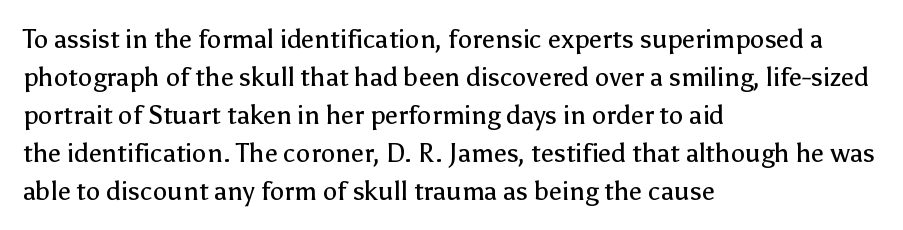
The image shows 26 px text type, upright; set left-aligned, normal line spacing (1.46x), normal letter spacing, not underlined.
